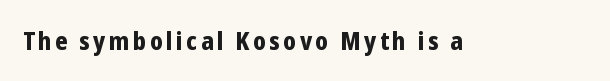
{"italic": "no", "bold": "yes", "underline": "no", "glyph_px": 25}
